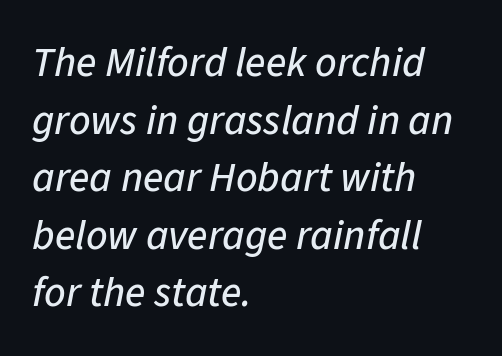
Q: Is the text italic (slanted)? A: Yes, it leans right by about 11 degrees.
Q: Is the text underlined? A: No.
Q: How is the paragraph aligned? A: Left-aligned.
Q: Is the spacing between letters normal or unusually wide? A: Normal.
Q: Is the spacing between lines tight, normal or loose? A: Normal.
Q: Width (condensed, normal, or wide)? A: Normal.
Q: Stroke contrast? A: Low.
Q: x-height? A: Medium.
Q: Monospaced? A: No.
